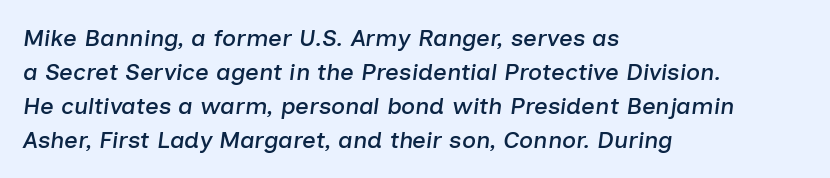
Q: Is the text italic (slanted)? A: Yes, it leans right by about 7 degrees.
Q: Is the text underlined? A: No.
Q: How is the paragraph aligned? A: Left-aligned.
Q: Is the spacing between letters normal or unusually wide? A: Normal.
Q: Is the spacing between lines tight, normal or loose? A: Normal.
